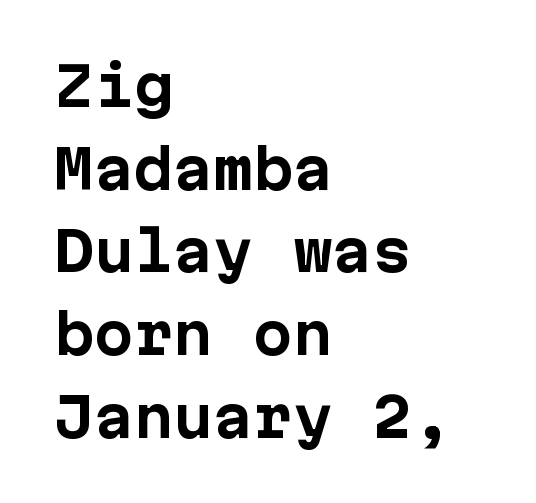
Thick stems and heavy bowls — unmistakably bold. When letters stand straight like this, we call the style roman or upright. The space between consecutive lines is moderate. The rendering uses typewriter-style spacing with identical character cells.
